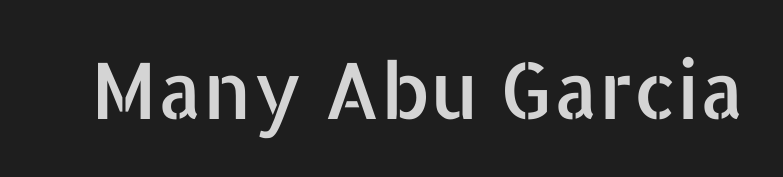
The image shows 78 px sans-serif type, upright; set normal letter spacing, not underlined; low stroke contrast and a medium x-height.
